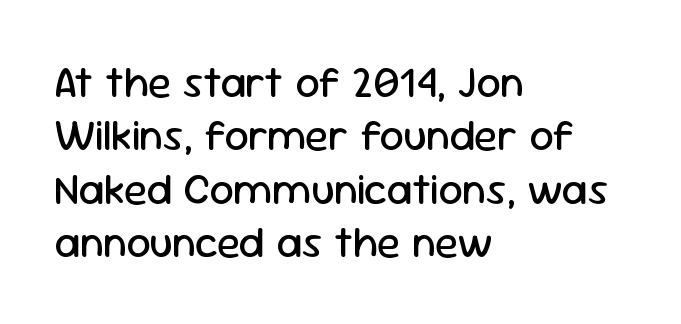
Q: Is the text bold? A: No.
Q: Is the text italic (slanted)? A: No, it is upright.
Q: Is the typeface a serif or a sans-serif typeface? A: Sans-serif.
Q: Is the text underlined? A: No.
Q: How is the paragraph aligned? A: Left-aligned.
Q: Is the spacing between letters normal or unusually wide? A: Normal.
Q: Width (condensed, normal, or wide)? A: Normal.
Q: Stroke contrast? A: Low.
Q: x-height? A: Medium.
Q: Monospaced? A: No.
